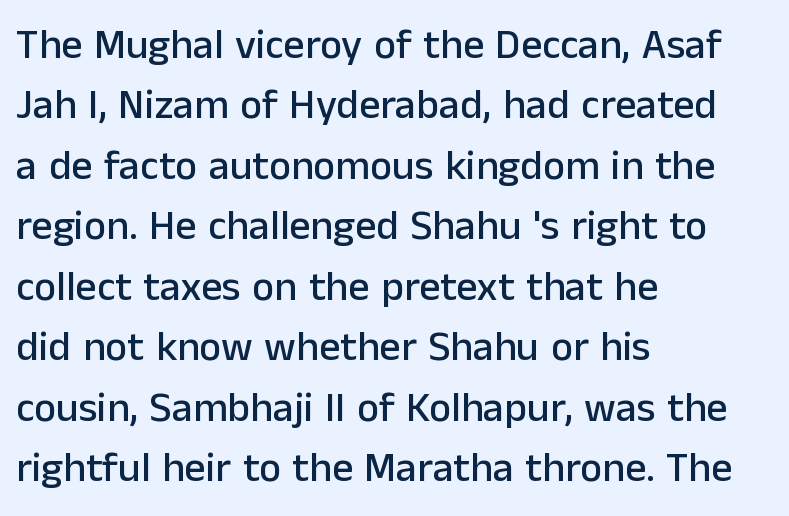
Q: Is the text italic (slanted)? A: No, it is upright.
Q: Is the typeface a serif or a sans-serif typeface? A: Sans-serif.
Q: Is the text underlined? A: No.
Q: How is the paragraph aligned? A: Left-aligned.
Q: Is the spacing between letters normal or unusually wide? A: Normal.
Q: Is the spacing between lines tight, normal or loose? A: Normal.
Q: Width (condensed, normal, or wide)? A: Normal.
Q: Stroke contrast? A: Low.
Q: x-height? A: Medium.
Q: Monospaced? A: No.
